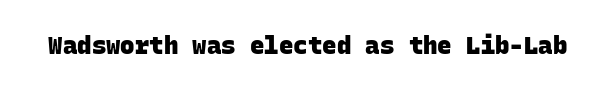
The image shows 24 px bold type; set normal letter spacing, not underlined.
